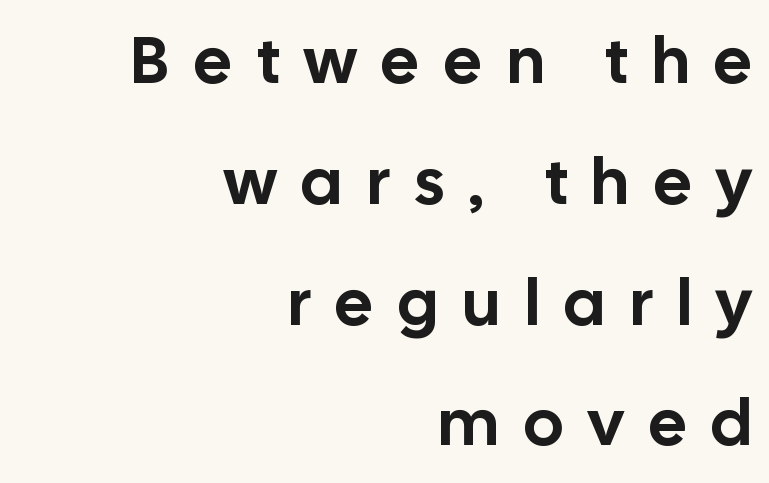
{"serif": "no", "italic": "no", "width": "normal", "stroke_contrast": "low", "x_height": "medium", "monospaced": "no", "underline": "no", "align": "right", "line_spacing_ratio": 1.83, "letter_spacing": "wide", "letter_spacing_em": 0.38, "glyph_px": 66}
